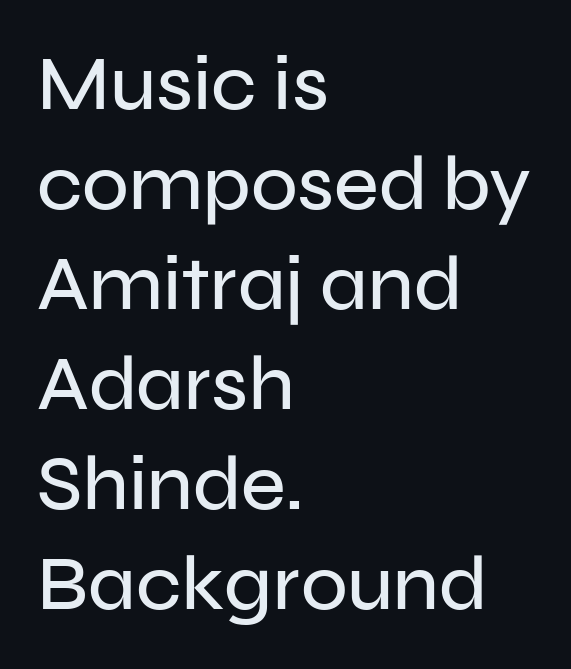
The image shows 77 px sans-serif type, upright; set left-aligned, normal line spacing (1.3x), normal letter spacing, not underlined; low stroke contrast and a medium x-height.
